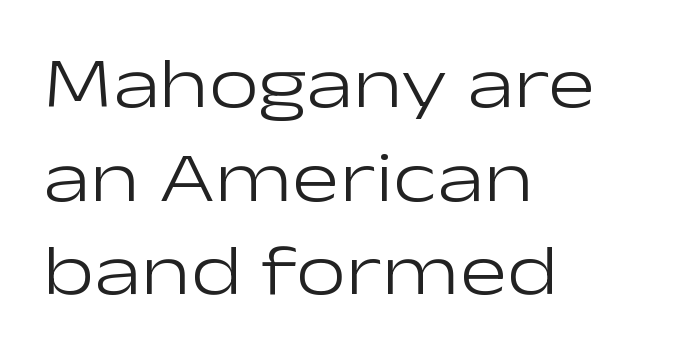
{"serif": "no", "italic": "no", "bold": "no", "weight": "light", "width": "wide", "stroke_contrast": "low", "x_height": "medium", "monospaced": "no", "underline": "no", "align": "left", "line_spacing": "normal", "line_spacing_ratio": 1.32, "letter_spacing": "normal", "letter_spacing_em": 0.0, "glyph_px": 71}
